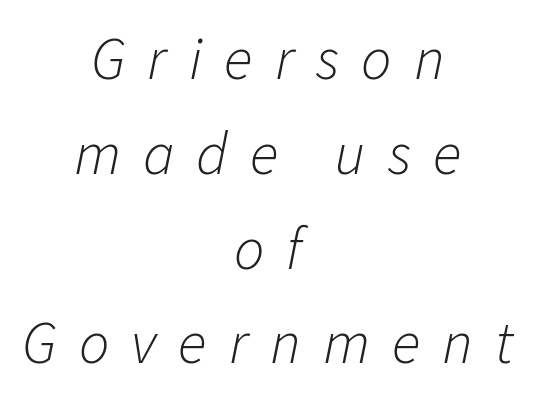
The image shows 60 px light type, italic (leaning right); set centered, normal line spacing (1.58x), unusually wide letter spacing (+0.37 em), not underlined; low stroke contrast and a medium x-height.
